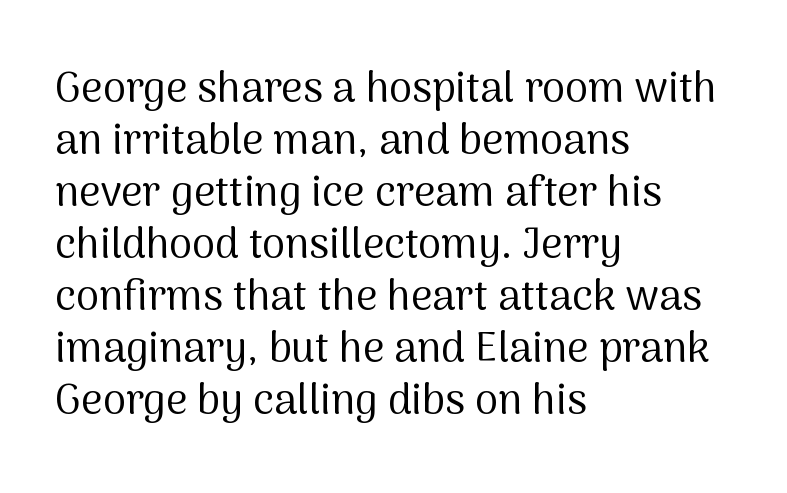
How are the letters spaced? Ordinarily, with no added tracking. Weight: in the light-to-regular range. Nope, no serifs anywhere on these letters. Spacing verdict: proportional, widths tailored to each character. Has an underline been added? It has not.
